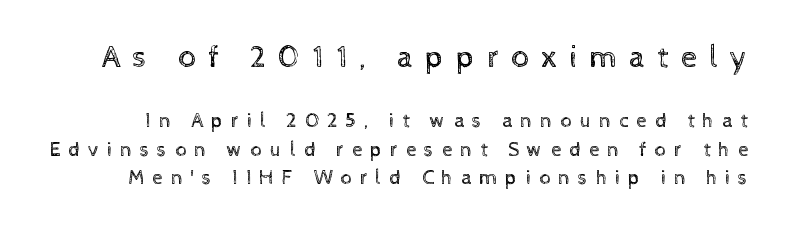
Q: Is the text bold? A: No.
Q: Is the text italic (slanted)? A: No, it is upright.
Q: Is the text underlined? A: No.
Q: Is the spacing between letters normal or unusually wide? A: Unusually wide.
Q: Is the spacing between lines tight, normal or loose? A: Normal.
Q: Which block of text is set in a larger size, the first (top) or the second (bottom)? A: The first (top) one.
Q: Width (condensed, normal, or wide)? A: Normal.
Q: x-height? A: Medium.
Q: Monospaced? A: No.
